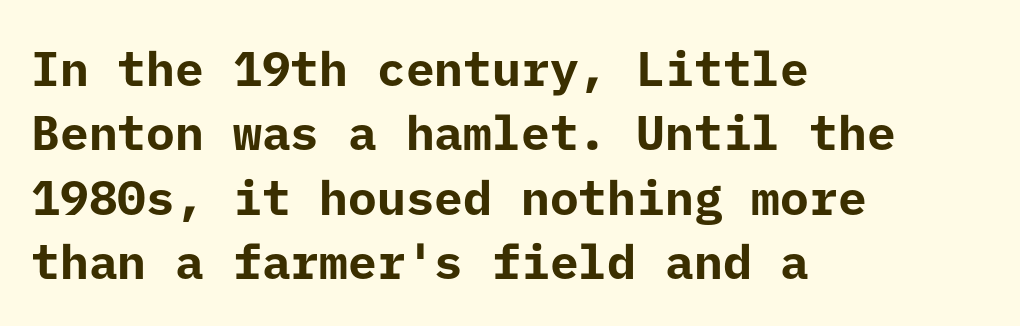
{"serif": "no", "italic": "no", "bold": "yes", "weight": "bold", "width": "normal", "stroke_contrast": "low", "x_height": "medium", "underline": "no", "align": "left", "line_spacing": "normal", "line_spacing_ratio": 1.34, "letter_spacing": "normal", "letter_spacing_em": 0.0, "glyph_px": 48}
